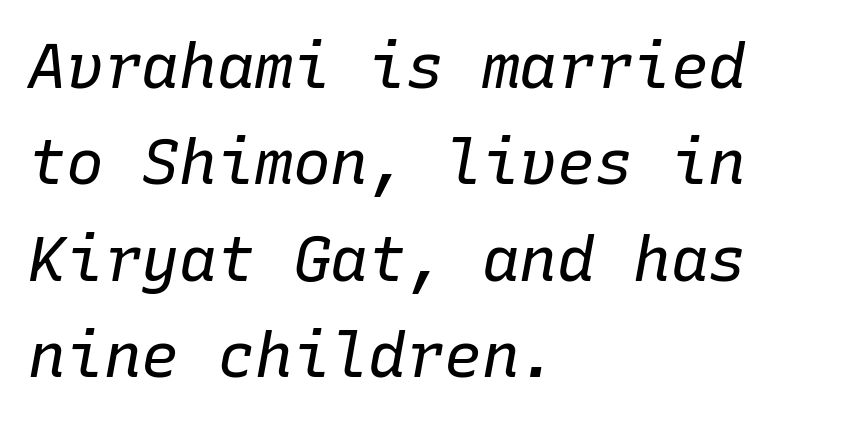
{"italic": "yes", "lean": "right", "slant_degrees": 10, "bold": "no", "weight": "regular", "width": "normal", "stroke_contrast": "low", "x_height": "medium", "monospaced": "yes", "underline": "no", "align": "left", "line_spacing": "normal", "line_spacing_ratio": 1.53, "letter_spacing": "normal", "letter_spacing_em": 0.0, "glyph_px": 63}
